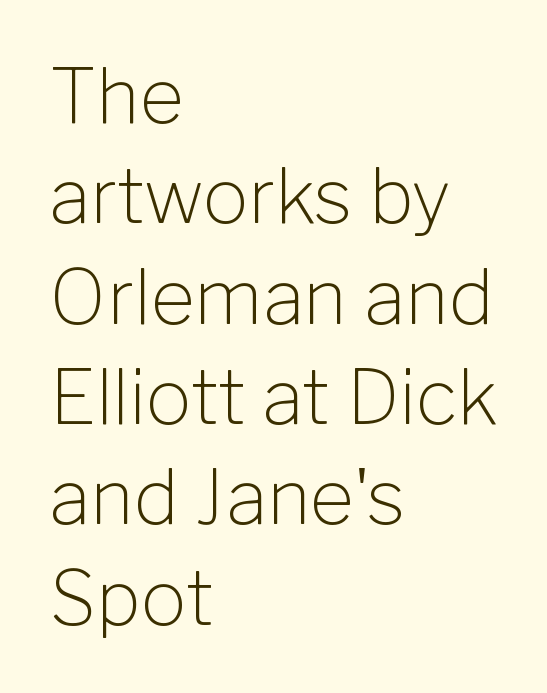
Q: Is the text bold? A: No.
Q: Is the text italic (slanted)? A: No, it is upright.
Q: Is the typeface a serif or a sans-serif typeface? A: Sans-serif.
Q: Is the text underlined? A: No.
Q: How is the paragraph aligned? A: Left-aligned.
Q: Is the spacing between letters normal or unusually wide? A: Normal.
Q: Is the spacing between lines tight, normal or loose? A: Normal.
Q: Width (condensed, normal, or wide)? A: Normal.
Q: Stroke contrast? A: Low.
Q: x-height? A: Medium.
Q: Monospaced? A: No.
